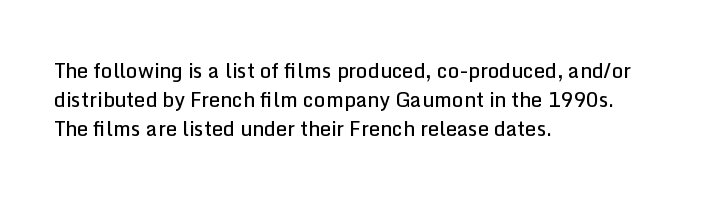
{"italic": "no", "bold": "semi", "underline": "no", "align": "left", "line_spacing": "normal", "line_spacing_ratio": 1.46, "letter_spacing": "normal", "letter_spacing_em": 0.0, "glyph_px": 20}
